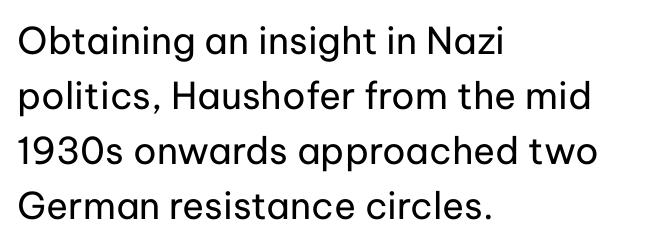
The image shows 37 px regular-weight sans-serif type, upright; set left-aligned, normal line spacing (1.49x), normal letter spacing, not underlined; low stroke contrast and a medium x-height.
